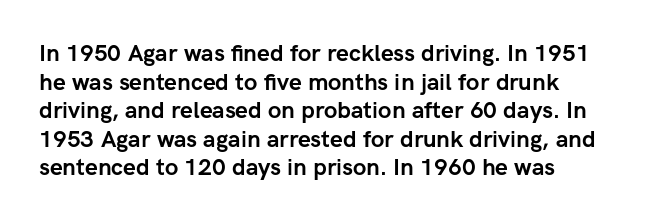
The strokes are fattened all the way to bold. Standard letterfit; no display-style spreading of the glyphs. Unlike italic type, these characters show no tilt at all. Descenders hang freely into open space.
